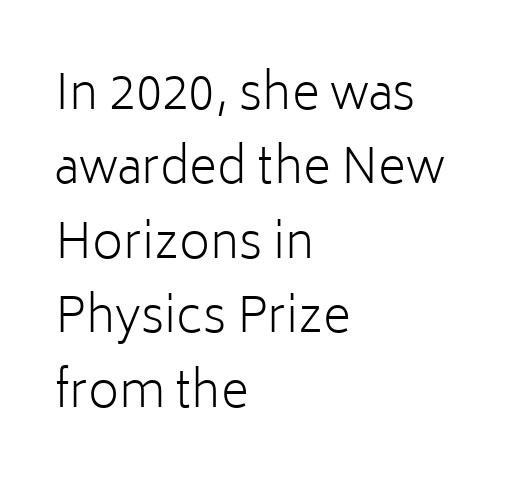
The image shows 48 px light sans-serif type, upright; set left-aligned, normal line spacing (1.55x), normal letter spacing, not underlined; low stroke contrast and a medium x-height.
